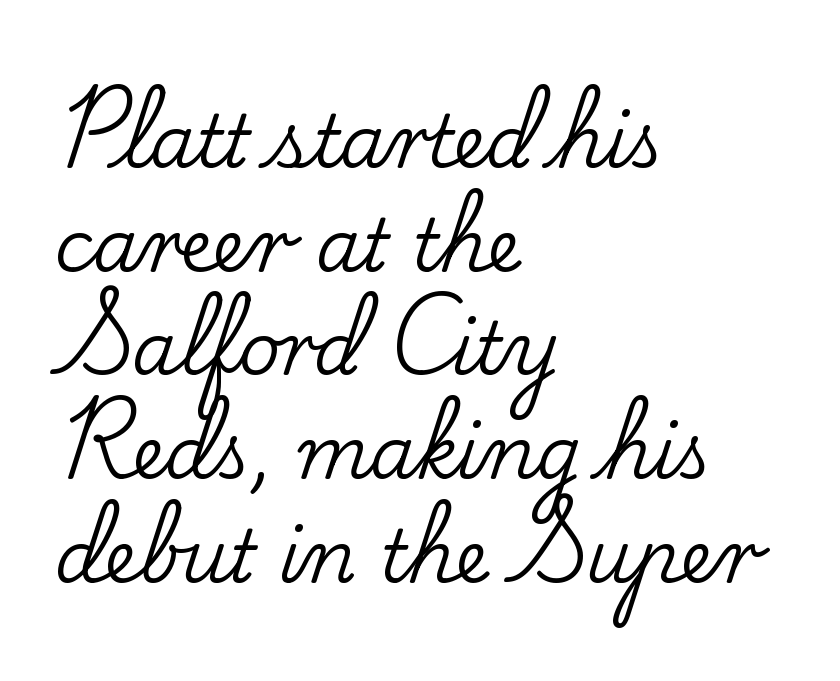
These lines are set flush left with a ragged right edge. The face used here is seriffed, in the tradition of book romans. This sample has the flowing, uneven cadence of proportional lettering.
